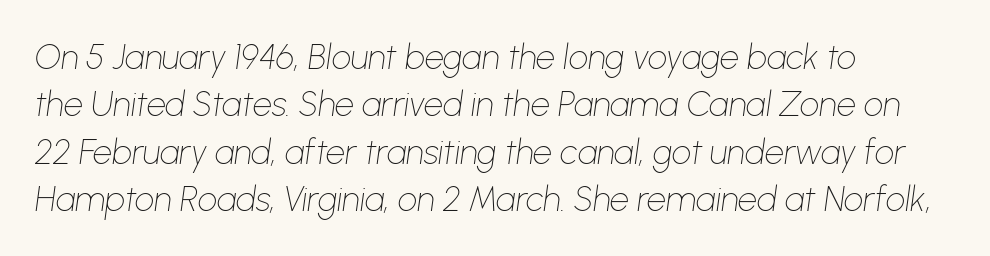
Is the type heavy? It reads as light-to-regular instead. Clear beneath every line of the passage. Characters follow at the spacing the type designer built in. The typesetter chose a ragged-right arrangement here.
